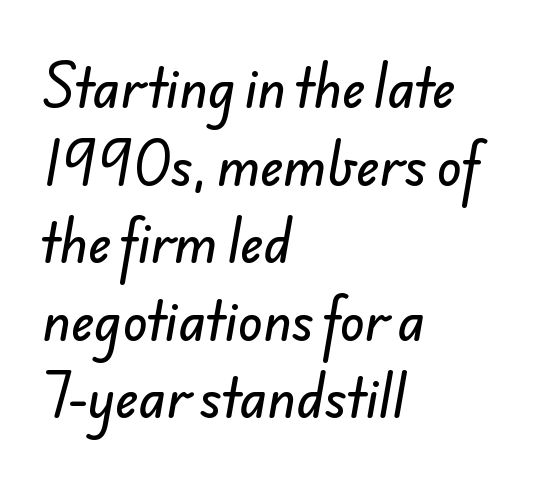
{"serif": "no", "width": "normal", "stroke_contrast": "low", "x_height": "small", "monospaced": "no", "underline": "no", "align": "left", "line_spacing": "normal", "line_spacing_ratio": 1.52, "letter_spacing": "normal", "letter_spacing_em": 0.0, "glyph_px": 51}
